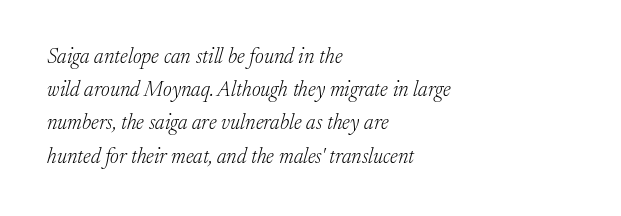
The image shows 21 px text type, italic (leaning right); set left-aligned, normal line spacing (1.58x), normal letter spacing, not underlined.
